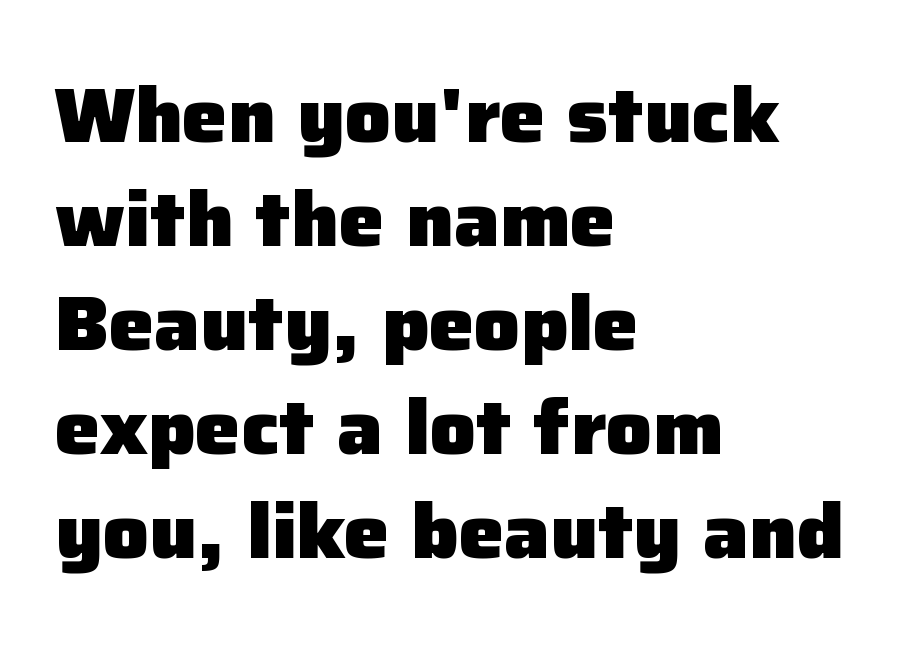
Q: Is the text bold? A: Yes.
Q: Is the text italic (slanted)? A: No, it is upright.
Q: Is the typeface a serif or a sans-serif typeface? A: Sans-serif.
Q: Is the text underlined? A: No.
Q: How is the paragraph aligned? A: Left-aligned.
Q: Is the spacing between letters normal or unusually wide? A: Normal.
Q: Is the spacing between lines tight, normal or loose? A: Normal.
Q: Width (condensed, normal, or wide)? A: Normal.
Q: Stroke contrast? A: Low.
Q: x-height? A: Medium.
Q: Monospaced? A: No.
